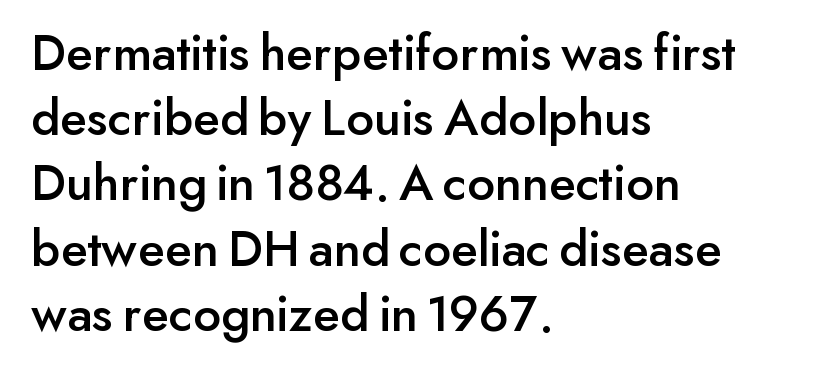
{"serif": "no", "italic": "no", "width": "normal", "stroke_contrast": "low", "x_height": "small", "monospaced": "no", "underline": "no", "align": "left", "line_spacing_ratio": 1.23, "letter_spacing": "normal", "letter_spacing_em": 0.0, "glyph_px": 53}
